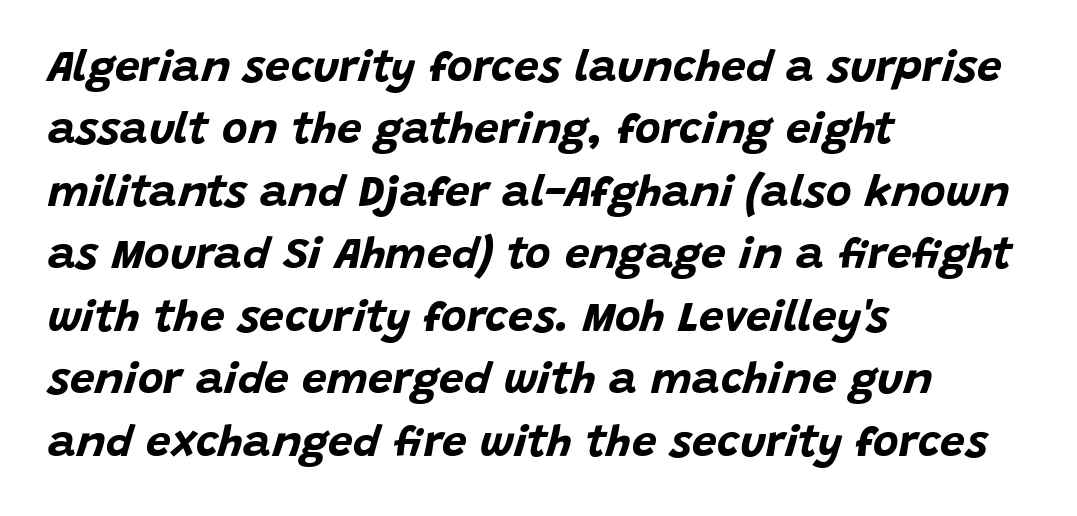
The paragraph shown leans on its left margin. This block has exactly the height ordinary leading produces. The letterforms sit shoulder to shoulder at normal distance. The string is rendered with underlining switched off. As a designer I'd log this as weight 700, bold. The passage shown leans; its letterforms are oblique.
